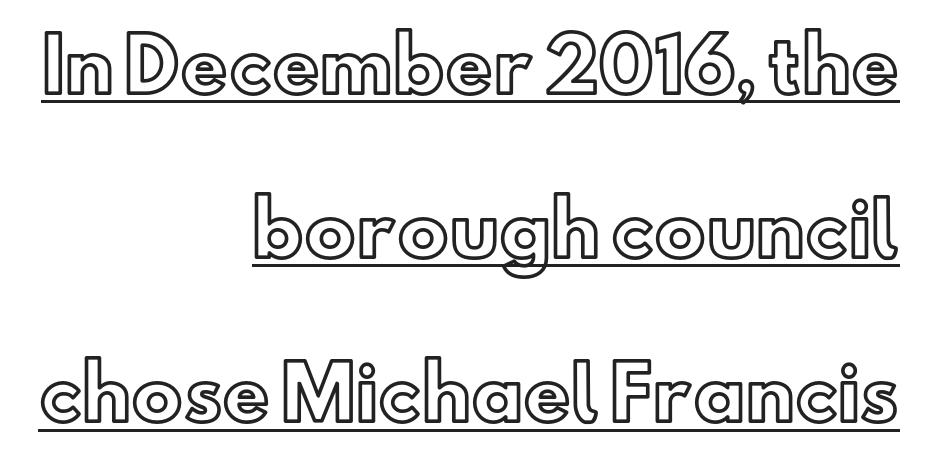
Character widths vary here, with narrow letters taking less room than wide ones. The specimen includes a rule beneath the text block's lines. Compared with typical paragraphs, the rows here are farther apart. Nobody touched the tracking dial on this one.
